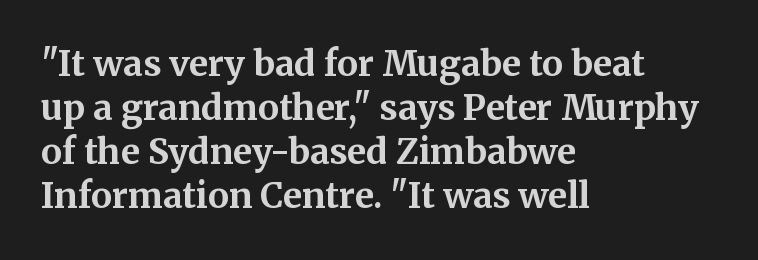
Q: Is the text bold? A: Yes.
Q: Is the text italic (slanted)? A: No, it is upright.
Q: Is the typeface a serif or a sans-serif typeface? A: Serif.
Q: Is the text underlined? A: No.
Q: How is the paragraph aligned? A: Left-aligned.
Q: Is the spacing between letters normal or unusually wide? A: Normal.
Q: Is the spacing between lines tight, normal or loose? A: Normal.
Q: Width (condensed, normal, or wide)? A: Normal.
Q: Stroke contrast? A: Medium.
Q: x-height? A: Medium.
Q: Monospaced? A: No.
